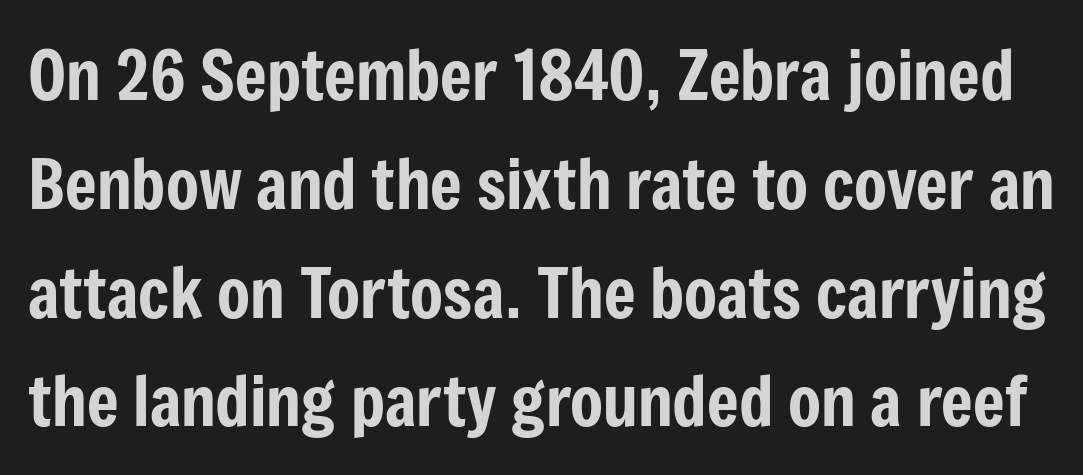
No word sits above an underline. The characters display no serif detailing; their extremities are plain. Designer's note — italics off, roman on. Interline gaps are of average width in this sample. A typesetter would call this proportional, since set widths differ per character. The rendering keeps characters at their native spacing.
